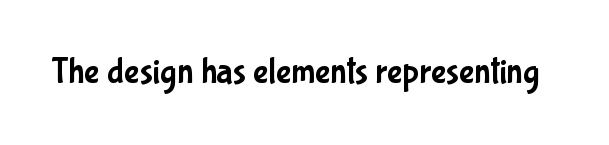
Nothing unusual about the tracking: characters are spaced as the font intends. Ordinary non-slanted type is in use. What kind of face is this? One without serifs — a sans. These lines are rendered in a variable-pitch font.
